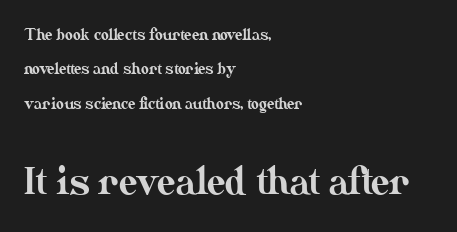
Q: Is the text italic (slanted)? A: No, it is upright.
Q: Is the text underlined? A: No.
Q: How is the paragraph aligned? A: Left-aligned.
Q: Is the spacing between letters normal or unusually wide? A: Normal.
Q: Is the spacing between lines tight, normal or loose? A: Loose.
Q: Which block of text is set in a larger size, the first (top) or the second (bottom)? A: The second (bottom) one.
Q: Width (condensed, normal, or wide)? A: Normal.
Q: Stroke contrast? A: Medium.
Q: x-height? A: Small.
Q: Monospaced? A: No.
